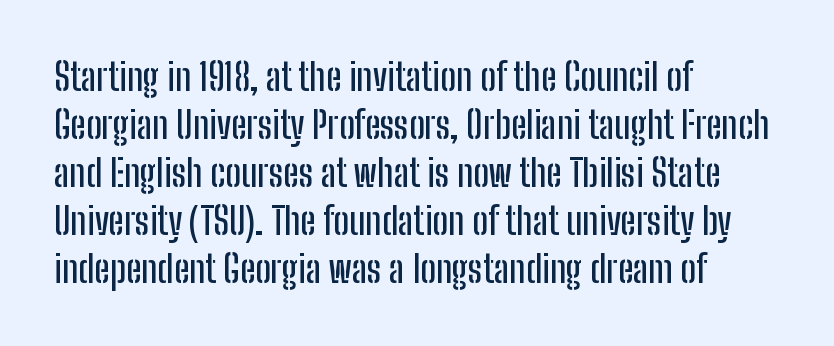
Q: Is the text italic (slanted)? A: No, it is upright.
Q: Is the typeface a serif or a sans-serif typeface? A: Sans-serif.
Q: Is the text underlined? A: No.
Q: How is the paragraph aligned? A: Left-aligned.
Q: Is the spacing between letters normal or unusually wide? A: Normal.
Q: Is the spacing between lines tight, normal or loose? A: Normal.
Q: Width (condensed, normal, or wide)? A: Condensed.
Q: Stroke contrast? A: Low.
Q: x-height? A: Medium.
Q: Monospaced? A: No.
